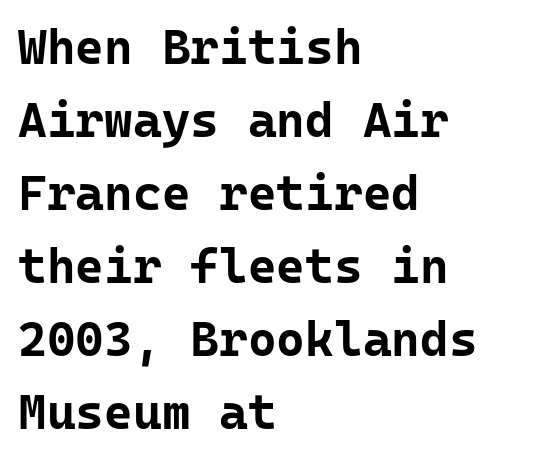
Monospaced: the letters line up in strict vertical columns. Pretty heavy lettering here — definitely bold. Anything drawn beneath the words? Only blank space. Style check: upright.
